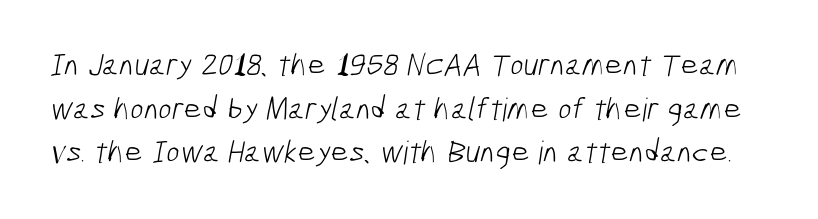
{"serif": "no", "bold": "no", "weight": "light", "width": "condensed", "stroke_contrast": "low", "x_height": "medium", "monospaced": "no", "underline": "no", "line_spacing": "normal", "line_spacing_ratio": 1.36, "letter_spacing": "normal", "letter_spacing_em": 0.0, "glyph_px": 32}
